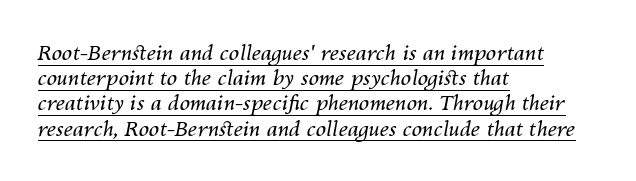
Q: Is the text bold? A: No.
Q: Is the text italic (slanted)? A: Yes, it leans right by about 10 degrees.
Q: Is the text underlined? A: Yes.
Q: How is the paragraph aligned? A: Left-aligned.
Q: Is the spacing between letters normal or unusually wide? A: Normal.
